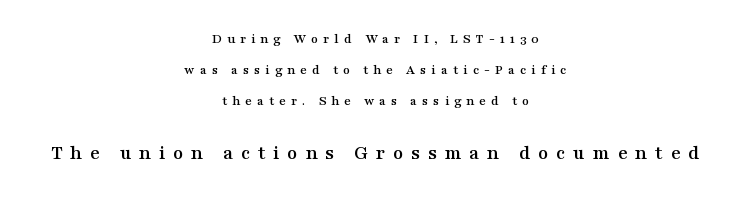
Q: Is the text italic (slanted)? A: No, it is upright.
Q: Is the text underlined? A: No.
Q: How is the paragraph aligned? A: Centered.
Q: Is the spacing between letters normal or unusually wide? A: Unusually wide.
Q: Is the spacing between lines tight, normal or loose? A: Loose.
Q: Which block of text is set in a larger size, the first (top) or the second (bottom)? A: The second (bottom) one.
